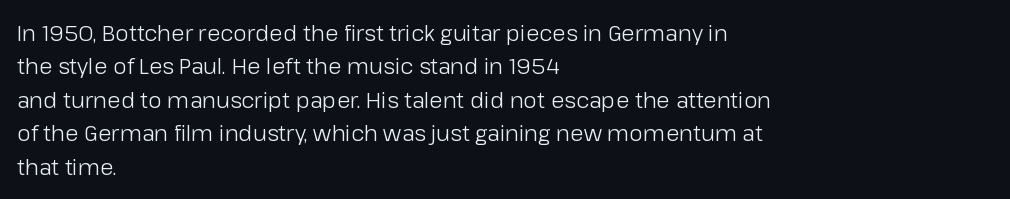
{"italic": "no", "bold": "no", "underline": "no", "align": "left", "line_spacing": "normal", "line_spacing_ratio": 1.52, "letter_spacing": "normal", "letter_spacing_em": 0.0, "glyph_px": 22}
